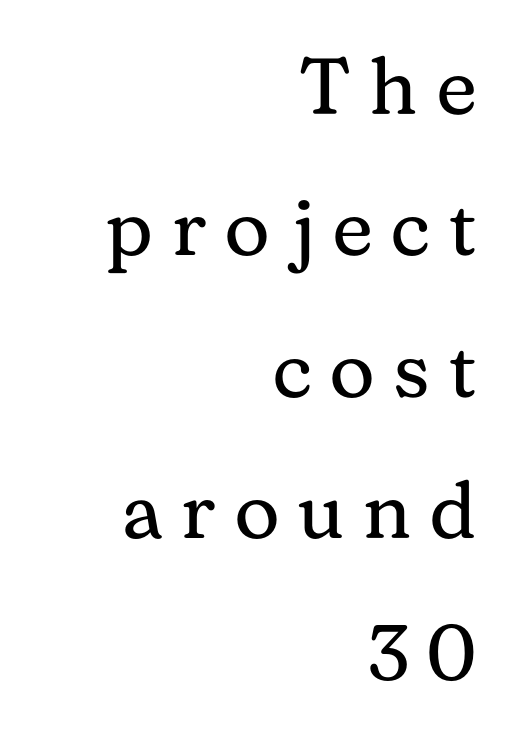
{"serif": "yes", "italic": "no", "bold": "no", "weight": "regular", "width": "normal", "stroke_contrast": "medium", "x_height": "medium", "monospaced": "no", "underline": "no", "align": "right", "line_spacing_ratio": 1.79, "letter_spacing": "wide", "letter_spacing_em": 0.24, "glyph_px": 79}
